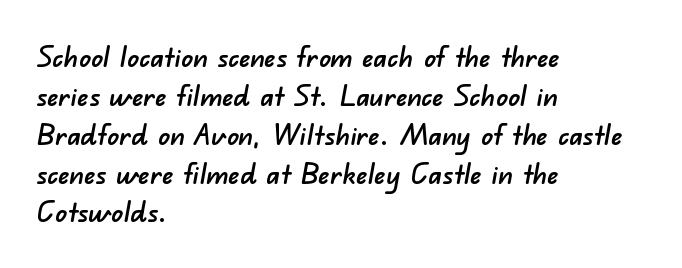
Successive baselines arrive at the customary interval. Each letter keeps its own natural width here, so spacing adapts to shape. Horizontal alignment here is leftward, the default for most running prose. Honestly, the letter spacing is just normal — you wouldn't notice it. Quick note: underline off.
